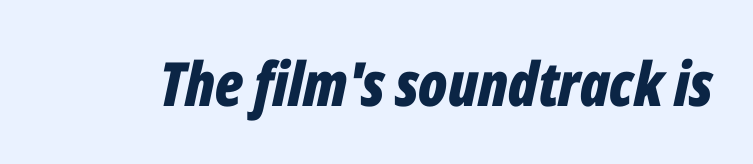
{"italic": "yes", "lean": "right", "slant_degrees": 12, "bold": "yes", "weight": "bold", "width": "condensed", "stroke_contrast": "low", "x_height": "medium", "monospaced": "no", "underline": "no", "letter_spacing": "normal", "letter_spacing_em": 0.0, "glyph_px": 61}
